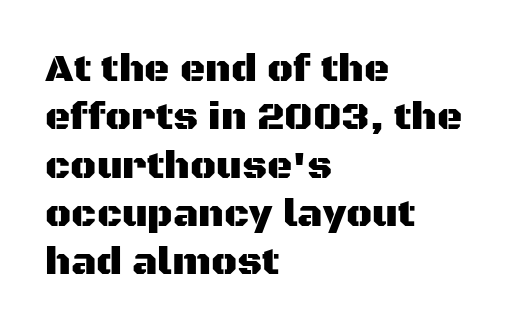
The image shows 39 px sans-serif type, upright; set left-aligned, line spacing 1.24x, normal letter spacing, not underlined; medium stroke contrast and a large x-height.
